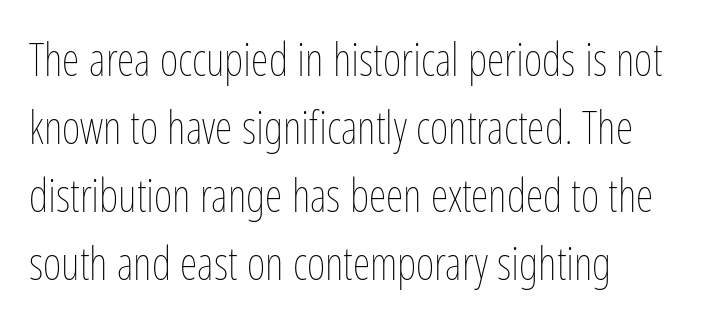
Nothing heavy about these letters — not bold at all. The area under the type is left untouched. You can tell it's not italic because the verticals are truly vertical. Leading matches the norm, producing a regular column.
